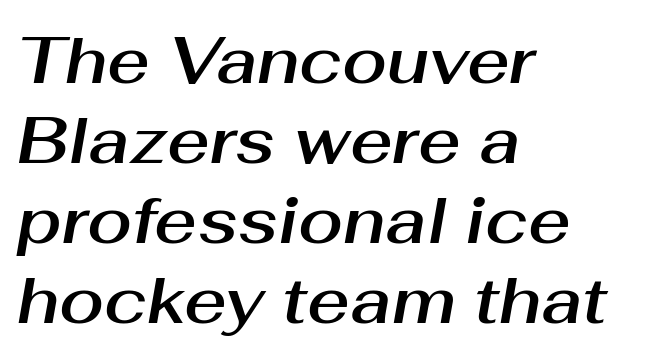
{"italic": "yes", "lean": "right", "slant_degrees": 10, "width": "normal", "stroke_contrast": "medium", "x_height": "medium", "monospaced": "no", "underline": "no", "align": "left", "line_spacing_ratio": 1.23, "letter_spacing": "normal", "letter_spacing_em": 0.0, "glyph_px": 65}
